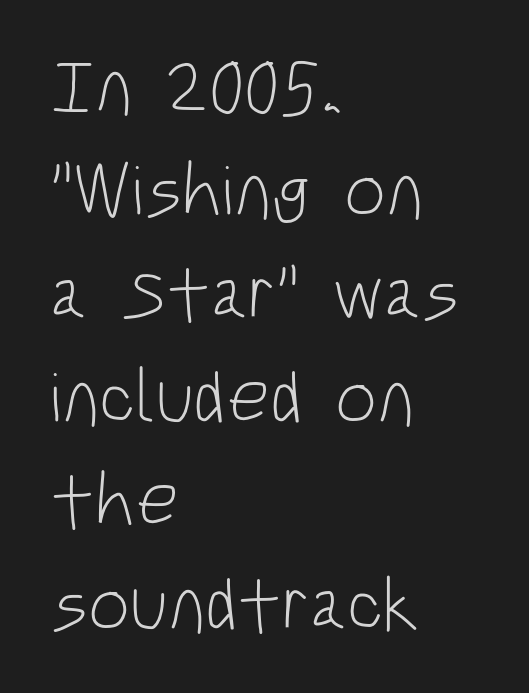
The image shows 74 px light, condensed sans-serif type, upright; set left-aligned, normal line spacing (1.4x), normal letter spacing, not underlined; low stroke contrast and a large x-height.
